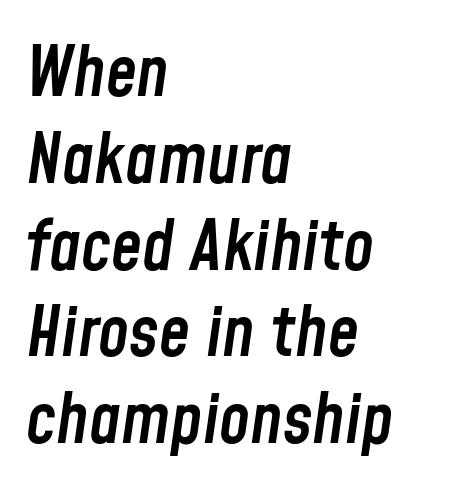
Designer's note — italics engaged. If you drew a ruler down the left edge, every line would touch it. The face used here is rendered with its standard letterfit. As a designer I'd log this as weight 600, semibold. Looks like regular typesetting: each glyph gets only the width it needs. The specimen omits any rule beneath the text block's lines.
